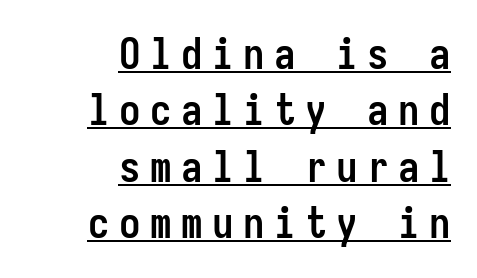
{"serif": "no", "italic": "no", "bold": "yes", "weight": "semibold", "width": "condensed", "stroke_contrast": "low", "x_height": "medium", "monospaced": "yes", "underline": "yes", "align": "right", "line_spacing": "normal", "line_spacing_ratio": 1.31, "letter_spacing": "wide", "letter_spacing_em": 0.22, "glyph_px": 43}
